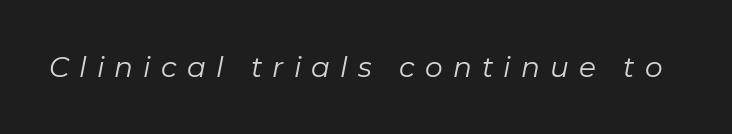
{"italic": "yes", "lean": "right", "slant_degrees": 11, "bold": "no", "weight": "regular", "width": "normal", "stroke_contrast": "low", "x_height": "medium", "monospaced": "no", "underline": "no", "letter_spacing": "wide", "letter_spacing_em": 0.36, "glyph_px": 28}
